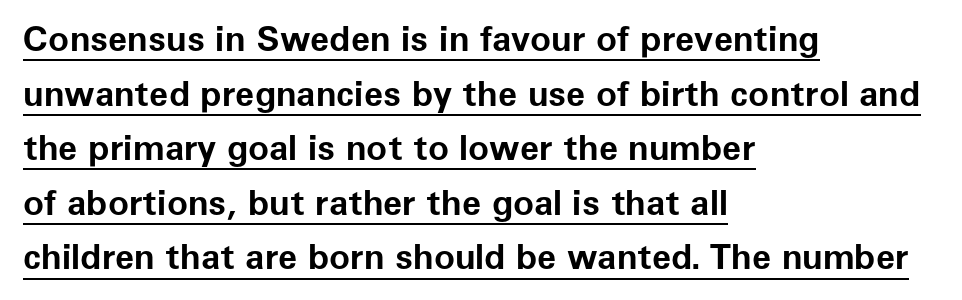
{"serif": "no", "italic": "no", "bold": "yes", "weight": "bold", "width": "normal", "stroke_contrast": "low", "x_height": "medium", "monospaced": "no", "underline": "yes", "align": "left", "line_spacing": "normal", "line_spacing_ratio": 1.56, "letter_spacing": "normal", "letter_spacing_em": 0.0, "glyph_px": 35}
